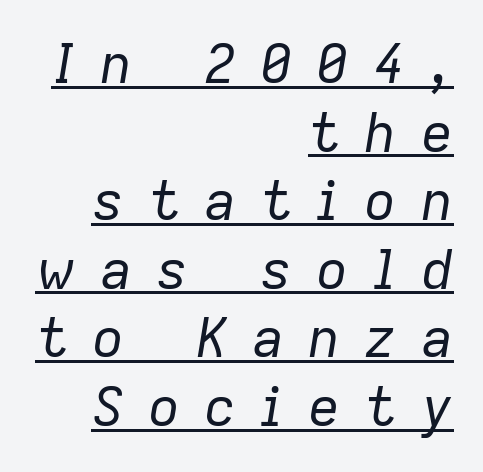
{"italic": "yes", "lean": "right", "slant_degrees": 9, "bold": "no", "weight": "regular", "width": "normal", "stroke_contrast": "low", "x_height": "medium", "monospaced": "no", "underline": "yes", "align": "right", "line_spacing": "normal", "line_spacing_ratio": 1.27, "letter_spacing": "wide", "letter_spacing_em": 0.44, "glyph_px": 54}
